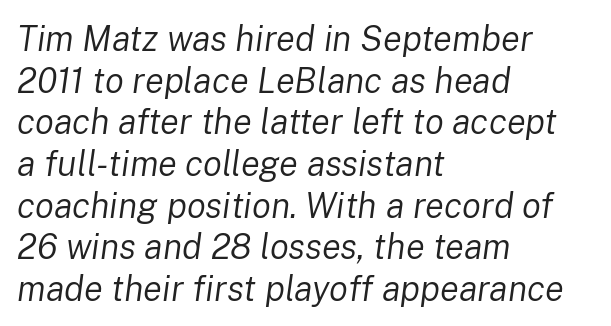
Q: Is the text bold? A: No.
Q: Is the text italic (slanted)? A: Yes, it leans right by about 8 degrees.
Q: Is the text underlined? A: No.
Q: How is the paragraph aligned? A: Left-aligned.
Q: Is the spacing between letters normal or unusually wide? A: Normal.
Q: Width (condensed, normal, or wide)? A: Normal.
Q: Stroke contrast? A: Low.
Q: x-height? A: Medium.
Q: Monospaced? A: No.
